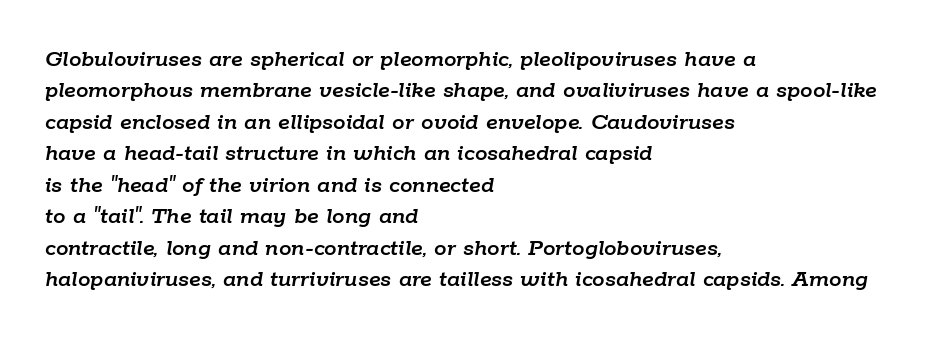
The image shows 25 px text type, italic (leaning right); set left-aligned, normal line spacing (1.26x), normal letter spacing, not underlined.
